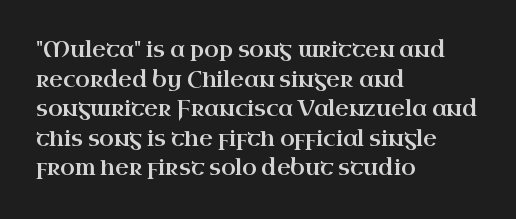
{"italic": "no", "underline": "no", "align": "left", "line_spacing": "normal", "line_spacing_ratio": 1.41, "letter_spacing": "normal", "letter_spacing_em": 0.0, "glyph_px": 21}
